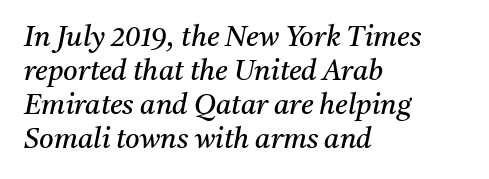
Q: Is the text bold? A: No.
Q: Is the text italic (slanted)? A: Yes, it leans right by about 11 degrees.
Q: Is the typeface a serif or a sans-serif typeface? A: Serif.
Q: Is the text underlined? A: No.
Q: How is the paragraph aligned? A: Left-aligned.
Q: Is the spacing between letters normal or unusually wide? A: Normal.
Q: Width (condensed, normal, or wide)? A: Normal.
Q: Stroke contrast? A: Medium.
Q: x-height? A: Medium.
Q: Monospaced? A: No.
